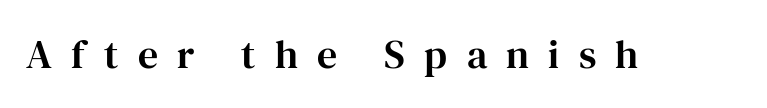
Q: Is the text italic (slanted)? A: No, it is upright.
Q: Is the typeface a serif or a sans-serif typeface? A: Serif.
Q: Is the text underlined? A: No.
Q: Is the spacing between letters normal or unusually wide? A: Unusually wide.
Q: Width (condensed, normal, or wide)? A: Normal.
Q: Stroke contrast? A: High.
Q: x-height? A: Medium.
Q: Monospaced? A: No.
